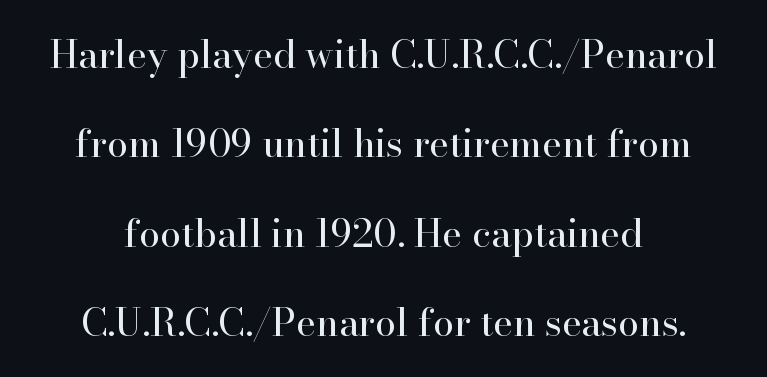
Where is the straight margin? There isn't one; the lines are centered. Is this a heavy cut? Hardly; it is regular or lighter. Does extra space separate the letters? No, they use regular spacing. The typeface chosen for these lines features serifs. This is roman type, the default non-slanted kind.
